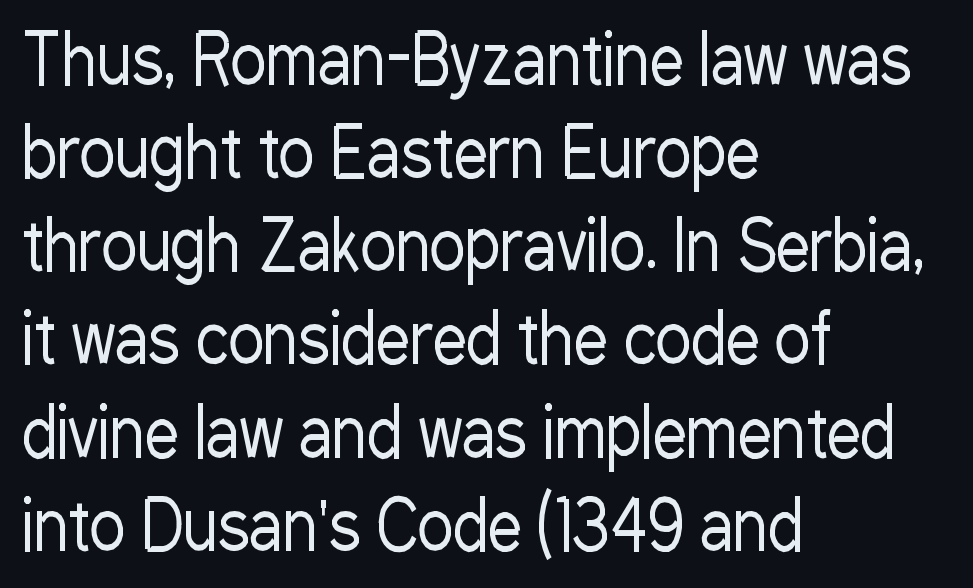
{"serif": "no", "italic": "no", "bold": "no", "weight": "regular", "width": "condensed", "stroke_contrast": "low", "x_height": "medium", "monospaced": "no", "underline": "no", "align": "left", "line_spacing": "normal", "line_spacing_ratio": 1.37, "letter_spacing": "normal", "letter_spacing_em": 0.0, "glyph_px": 68}
